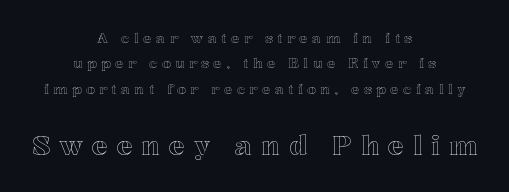
Q: Is the text italic (slanted)? A: No, it is upright.
Q: Is the text underlined? A: No.
Q: How is the paragraph aligned? A: Centered.
Q: Is the spacing between letters normal or unusually wide? A: Unusually wide.
Q: Which block of text is set in a larger size, the first (top) or the second (bottom)? A: The second (bottom) one.
